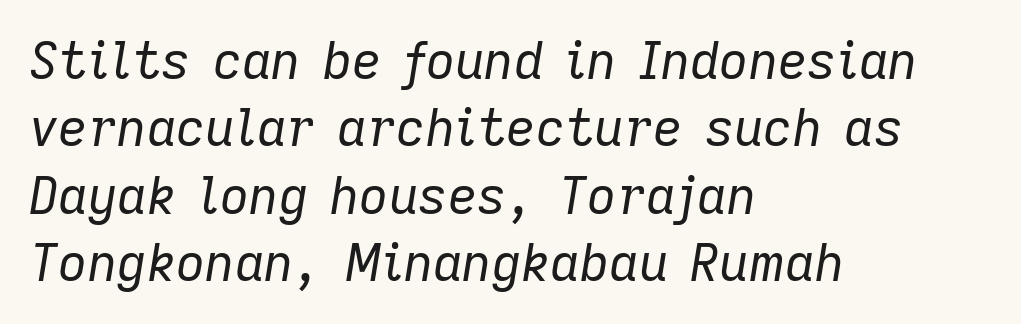
Here the designer chose a conventional face with non-uniform glyph widths. The typeface has the unassuming heft of standard copy or less. If you drew a line through each stem, it would be angled. The paragraph shown leans on its left margin.
